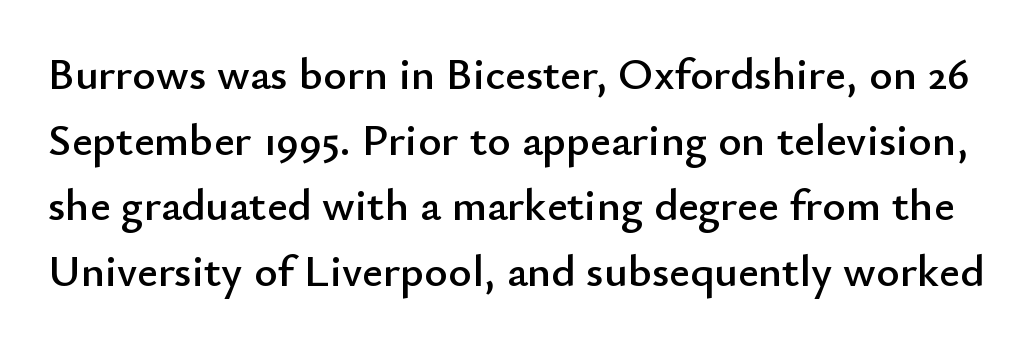
Q: Is the text italic (slanted)? A: No, it is upright.
Q: Is the typeface a serif or a sans-serif typeface? A: Sans-serif.
Q: Is the text underlined? A: No.
Q: Is the spacing between letters normal or unusually wide? A: Normal.
Q: Is the spacing between lines tight, normal or loose? A: Normal.
Q: Width (condensed, normal, or wide)? A: Normal.
Q: Stroke contrast? A: Low.
Q: x-height? A: Small.
Q: Monospaced? A: No.
